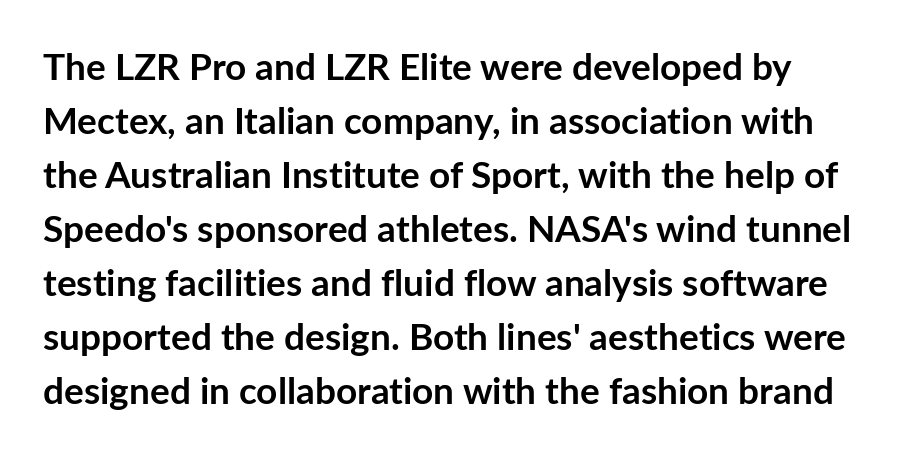
The image shows 37 px semibold sans-serif type, upright; set normal line spacing (1.46x), normal letter spacing, not underlined; low stroke contrast and a medium x-height.
